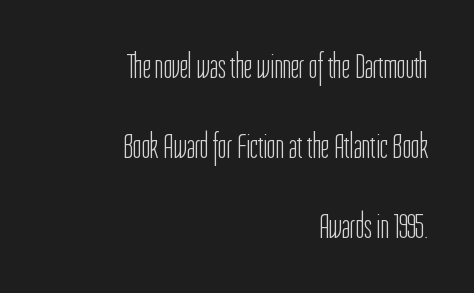
{"serif": "no", "italic": "no", "bold": "no", "weight": "light", "width": "condensed", "stroke_contrast": "low", "x_height": "medium", "monospaced": "no", "underline": "no", "align": "right", "line_spacing": "loose", "line_spacing_ratio": 2.22, "letter_spacing": "normal", "letter_spacing_em": 0.0, "glyph_px": 36}
